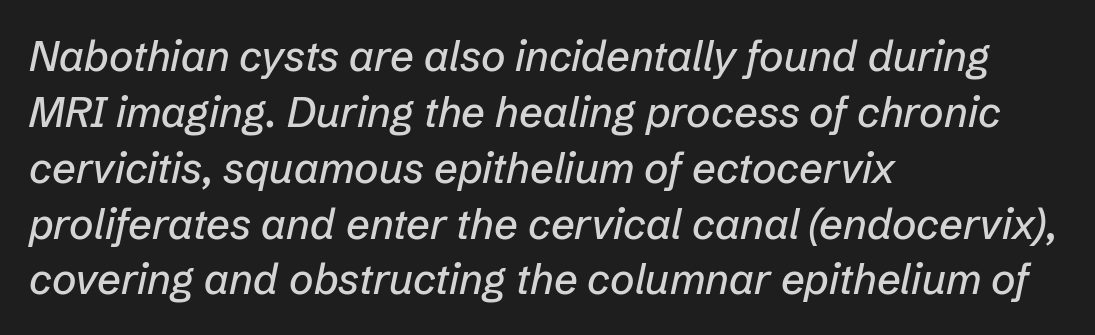
Whoever set this chose a conventional vertical rhythm. Only glyphs here, with clear space below each row. The face used here is proportionally spaced, like ordinary book or web type. You could call the tracking neutral — neither tight nor loose. The passage is arranged the way most books set body copy — flush left.
